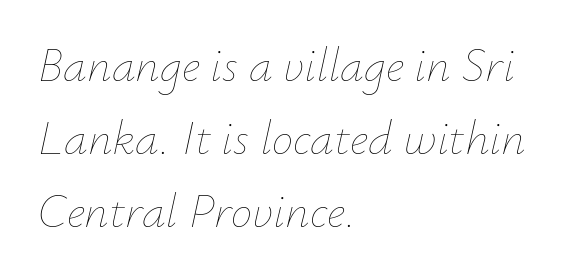
{"italic": "yes", "lean": "right", "slant_degrees": 12, "bold": "no", "weight": "thin", "width": "normal", "stroke_contrast": "low", "x_height": "small", "monospaced": "no", "underline": "no", "align": "left", "line_spacing": "normal", "line_spacing_ratio": 1.52, "letter_spacing": "normal", "letter_spacing_em": 0.0, "glyph_px": 48}
